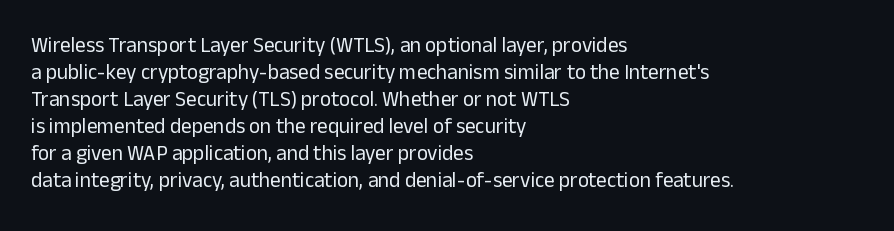
{"italic": "no", "bold": "no", "underline": "no", "align": "left", "line_spacing": "normal", "line_spacing_ratio": 1.29, "letter_spacing": "normal", "letter_spacing_em": 0.0, "glyph_px": 21}
